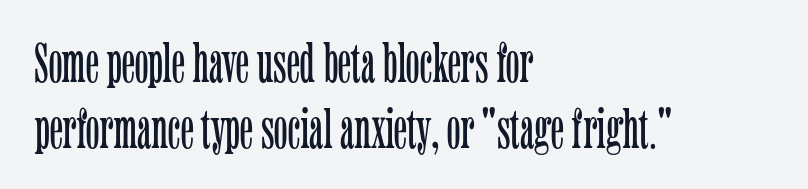
Stems here are at most as thick as an everyday book face. If you drew a line through each stem, it would be perfectly vertical. This sample is left-justified, so line endings fall wherever the words run out. The string is rendered with underlining switched off. Note the varied advance widths — an 'i' is clearly narrower than an 'm'.
